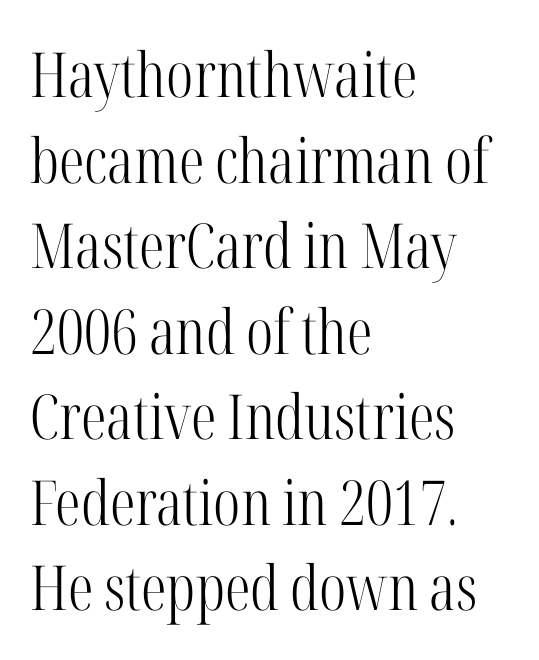
{"serif": "yes", "italic": "no", "bold": "no", "weight": "light", "width": "condensed", "stroke_contrast": "high", "x_height": "medium", "monospaced": "no", "underline": "no", "align": "left", "line_spacing": "normal", "line_spacing_ratio": 1.38, "letter_spacing": "normal", "letter_spacing_em": 0.0, "glyph_px": 62}
